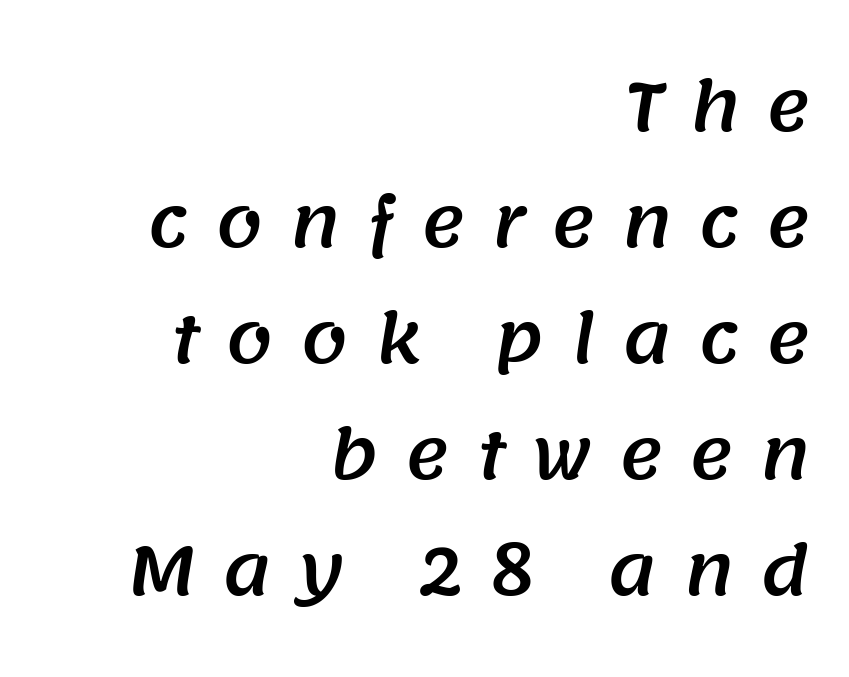
The image shows 67 px sans-serif type; set right-aligned, line spacing 1.73x, unusually wide letter spacing (+0.39 em), not underlined; medium stroke contrast and a large x-height.
